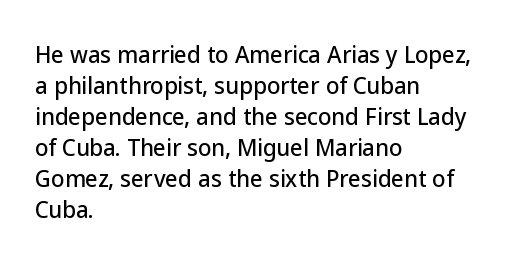
Q: Is the text italic (slanted)? A: No, it is upright.
Q: Is the text underlined? A: No.
Q: How is the paragraph aligned? A: Left-aligned.
Q: Is the spacing between letters normal or unusually wide? A: Normal.
Q: Is the spacing between lines tight, normal or loose? A: Normal.
